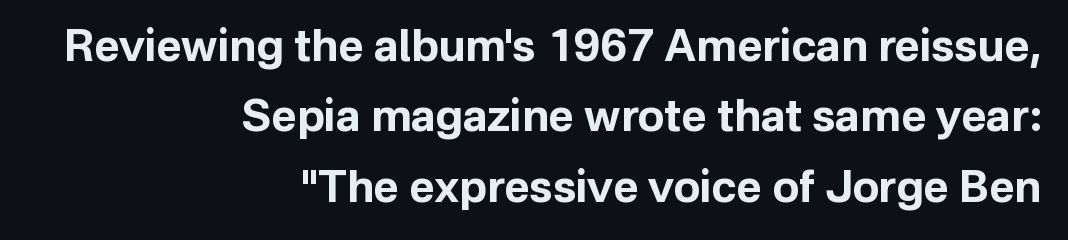
{"serif": "no", "italic": "no", "bold": "yes", "weight": "bold", "width": "normal", "stroke_contrast": "low", "x_height": "medium", "monospaced": "no", "underline": "no", "align": "right", "line_spacing": "normal", "line_spacing_ratio": 1.6, "letter_spacing": "normal", "letter_spacing_em": 0.0, "glyph_px": 44}
